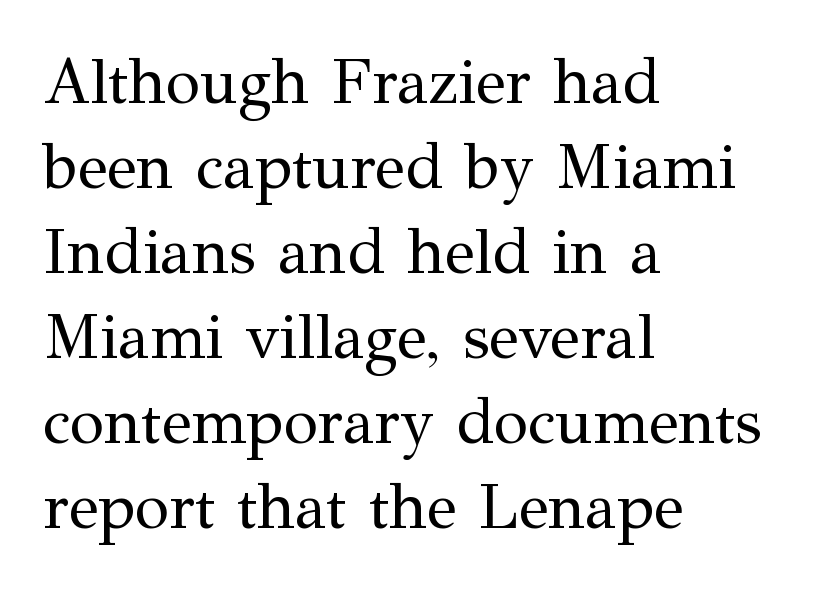
Q: Is the text bold? A: No.
Q: Is the text italic (slanted)? A: No, it is upright.
Q: Is the typeface a serif or a sans-serif typeface? A: Serif.
Q: Is the text underlined? A: No.
Q: How is the paragraph aligned? A: Left-aligned.
Q: Is the spacing between letters normal or unusually wide? A: Normal.
Q: Is the spacing between lines tight, normal or loose? A: Normal.
Q: Width (condensed, normal, or wide)? A: Normal.
Q: Stroke contrast? A: Medium.
Q: x-height? A: Medium.
Q: Monospaced? A: No.
